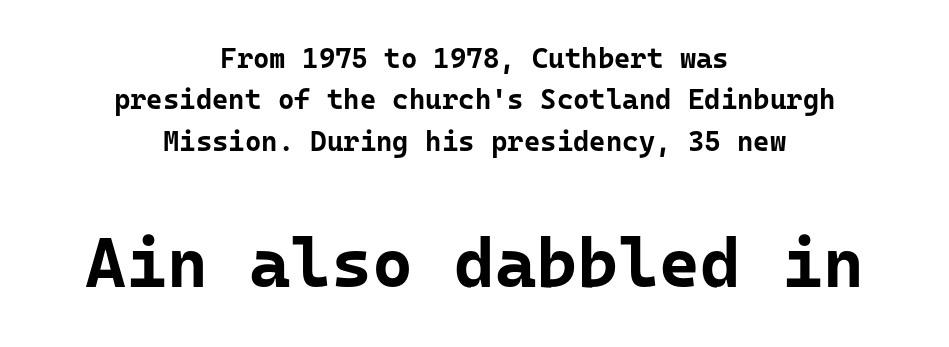
{"serif": "no", "italic": "no", "bold": "yes", "weight": "bold", "width": "normal", "stroke_contrast": "low", "x_height": "medium", "underline": "no", "align": "center", "line_spacing": "normal", "line_spacing_ratio": 1.48, "letter_spacing": "normal", "letter_spacing_em": 0.0, "larger_block": "second", "size_ratio": 2.5, "glyph_px": 70}
